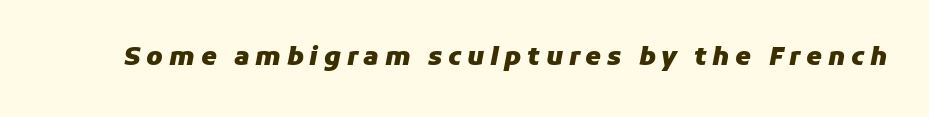
The image shows 25 px bold type, italic (leaning right); set unusually wide letter spacing (+0.23 em), not underlined.
